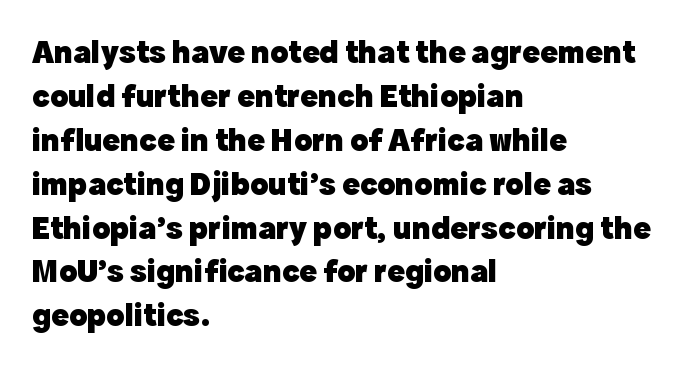
The image shows 33 px heavy sans-serif type, upright; set left-aligned, normal line spacing (1.33x), normal letter spacing, not underlined; a medium x-height.
